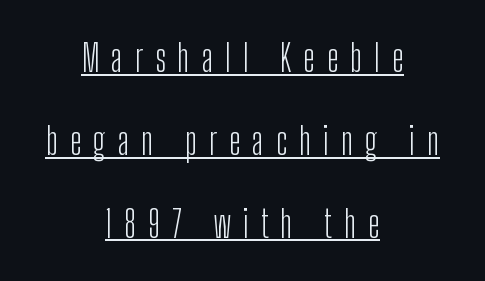
{"serif": "no", "italic": "no", "bold": "no", "weight": "light", "width": "condensed", "stroke_contrast": "low", "x_height": "medium", "monospaced": "no", "underline": "yes", "align": "center", "line_spacing": "loose", "line_spacing_ratio": 2.24, "letter_spacing": "wide", "letter_spacing_em": 0.32, "glyph_px": 37}
